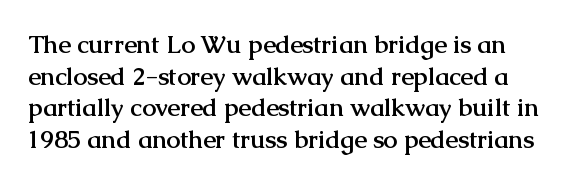
Q: Is the text bold? A: Yes.
Q: Is the text italic (slanted)? A: No, it is upright.
Q: Is the text underlined? A: No.
Q: Is the spacing between letters normal or unusually wide? A: Normal.
Q: Is the spacing between lines tight, normal or loose? A: Normal.
